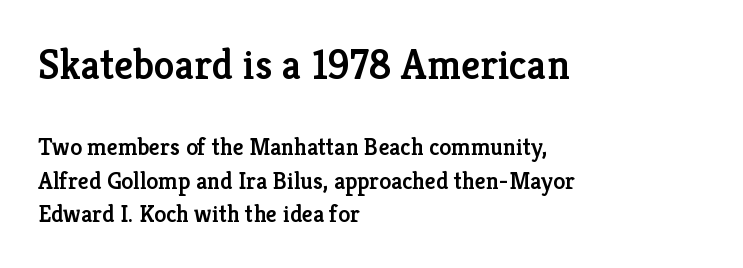
Q: Is the text bold? A: Semi-bold.
Q: Is the text italic (slanted)? A: No, it is upright.
Q: Is the typeface a serif or a sans-serif typeface? A: Serif.
Q: Is the text underlined? A: No.
Q: How is the paragraph aligned? A: Left-aligned.
Q: Is the spacing between letters normal or unusually wide? A: Normal.
Q: Is the spacing between lines tight, normal or loose? A: Normal.
Q: Which block of text is set in a larger size, the first (top) or the second (bottom)? A: The first (top) one.
Q: Width (condensed, normal, or wide)? A: Normal.
Q: Stroke contrast? A: Low.
Q: x-height? A: Medium.
Q: Monospaced? A: No.
